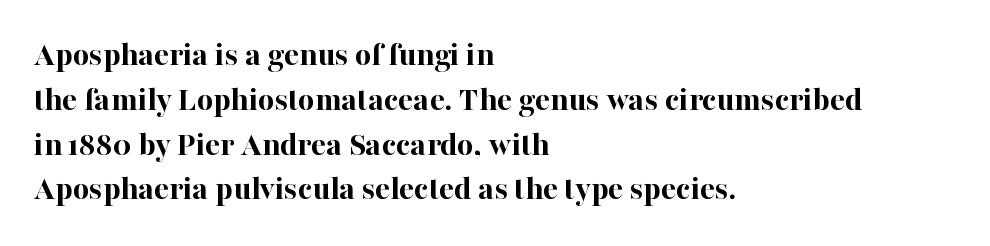
Q: Is the text bold? A: Yes.
Q: Is the text italic (slanted)? A: No, it is upright.
Q: Is the typeface a serif or a sans-serif typeface? A: Serif.
Q: Is the text underlined? A: No.
Q: How is the paragraph aligned? A: Left-aligned.
Q: Is the spacing between letters normal or unusually wide? A: Normal.
Q: Is the spacing between lines tight, normal or loose? A: Normal.
Q: Width (condensed, normal, or wide)? A: Normal.
Q: Stroke contrast? A: High.
Q: x-height? A: Medium.
Q: Monospaced? A: No.
